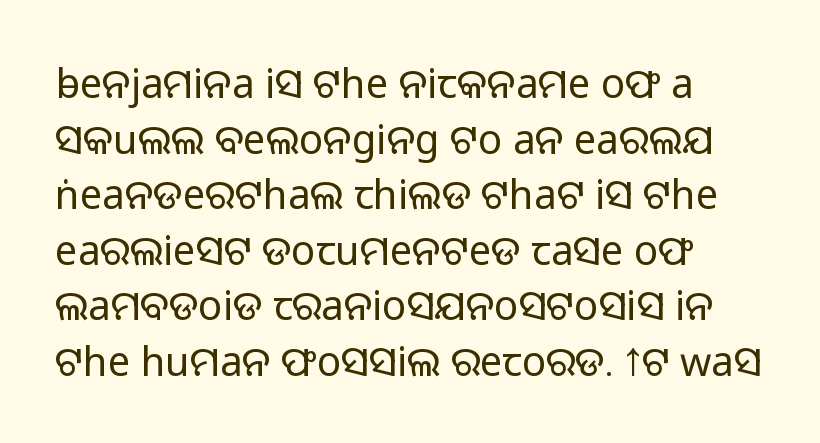
The image shows 40 px light sans-serif type, upright; set left-aligned, normal line spacing (1.39x), normal letter spacing, not underlined; low stroke contrast and a medium x-height.
